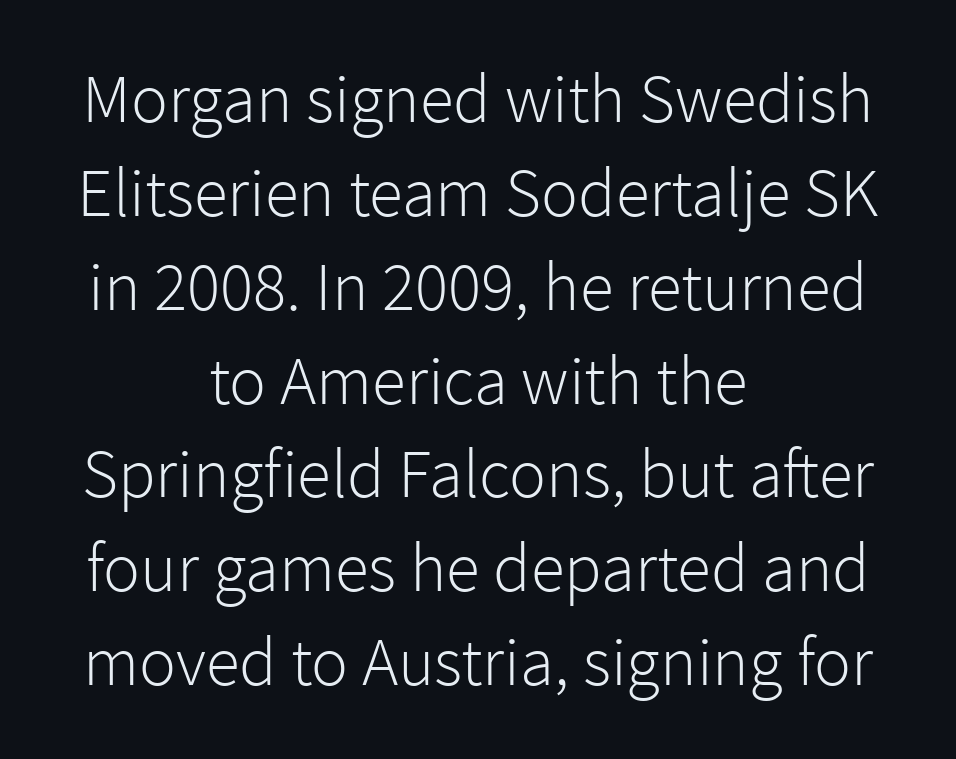
The image shows 69 px light sans-serif type, upright; set centered, normal line spacing (1.36x), normal letter spacing, not underlined; a medium x-height.
